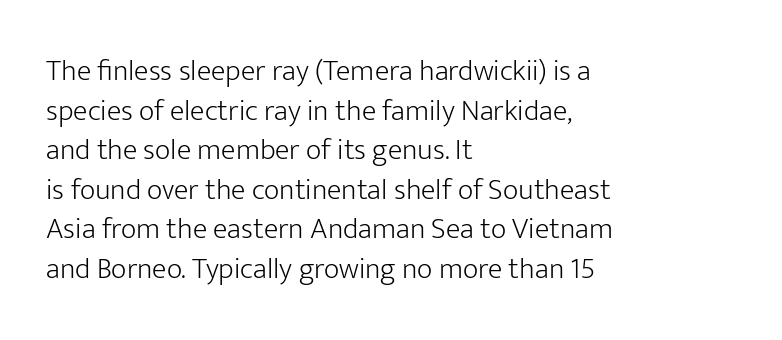
The rendering anchors every line to the left-hand side. The rendering uses natural spacing where letterforms have individual widths. These lines sit exactly where default settings would place them. Type without underlining. Look at the bottom of the vertical strokes: they stop flat, with no serifs. Short note: letters normally spaced.
